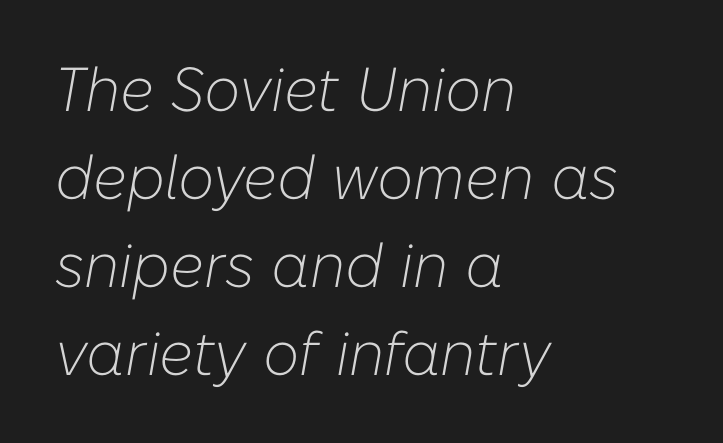
Q: Is the text bold? A: No.
Q: Is the text italic (slanted)? A: Yes, it leans right by about 10 degrees.
Q: Is the text underlined? A: No.
Q: How is the paragraph aligned? A: Left-aligned.
Q: Is the spacing between letters normal or unusually wide? A: Normal.
Q: Is the spacing between lines tight, normal or loose? A: Normal.
Q: Width (condensed, normal, or wide)? A: Normal.
Q: Stroke contrast? A: Low.
Q: x-height? A: Medium.
Q: Monospaced? A: No.
